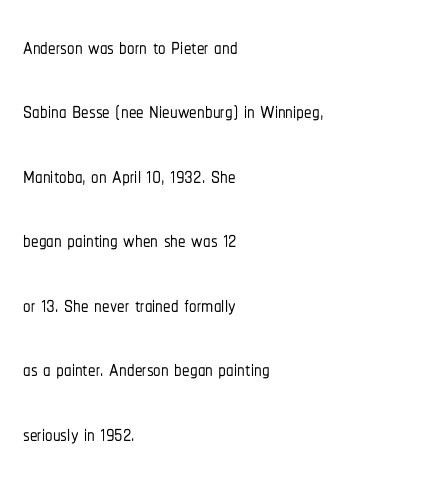
Left-aligned paragraph, ragged on the right. Nobody touched the tracking dial on this one. You can tell from the bare stems that sans-serif type was used. The passage shown is not underscored anywhere. The axis of the letterforms is exactly vertical. Airy leading.
